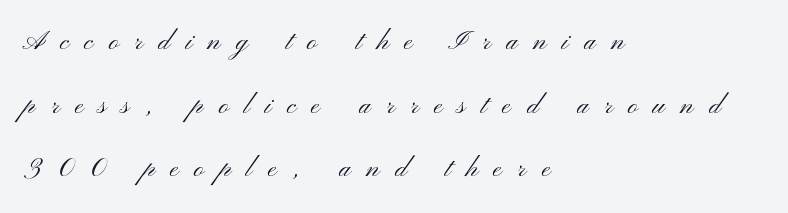
The image shows 34 px light, wide sans-serif type; set left-aligned, line spacing 1.87x, unusually wide letter spacing (+0.45 em), not underlined; medium stroke contrast and a small x-height.
